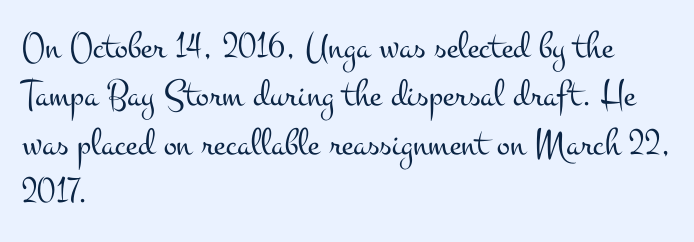
Q: Is the text bold? A: No.
Q: Is the text italic (slanted)? A: Yes.
Q: Is the text underlined? A: No.
Q: How is the paragraph aligned? A: Left-aligned.
Q: Is the spacing between letters normal or unusually wide? A: Normal.
Q: Width (condensed, normal, or wide)? A: Wide.
Q: Stroke contrast? A: Medium.
Q: x-height? A: Small.
Q: Monospaced? A: No.
